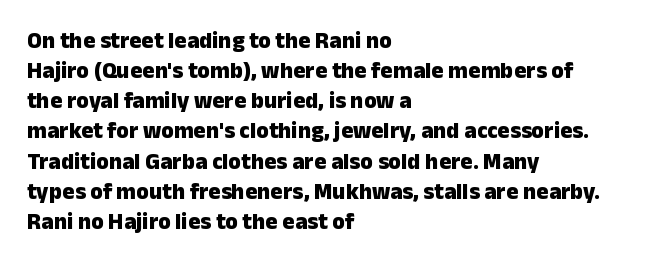
The image shows 23 px bold type, upright; set left-aligned, normal line spacing (1.31x), normal letter spacing, not underlined.
